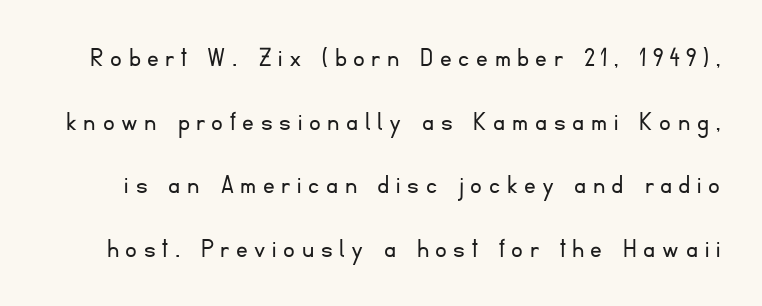
Posture: upright roman. The letters are spread apart with noticeably loose tracking. Anything drawn beneath the words? Only blank space. Whoever set this chose breathing room over compactness in the vertical rhythm.
